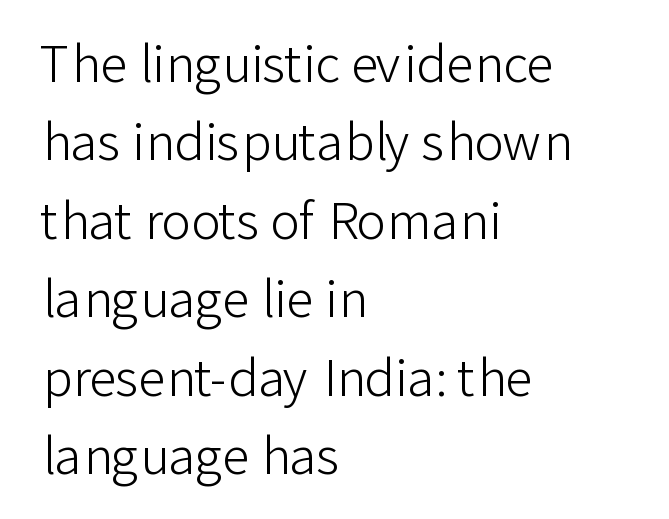
{"serif": "no", "italic": "no", "bold": "no", "weight": "light", "width": "normal", "stroke_contrast": "low", "x_height": "medium", "monospaced": "no", "underline": "no", "align": "left", "line_spacing": "normal", "line_spacing_ratio": 1.57, "letter_spacing": "normal", "letter_spacing_em": 0.0, "glyph_px": 50}
